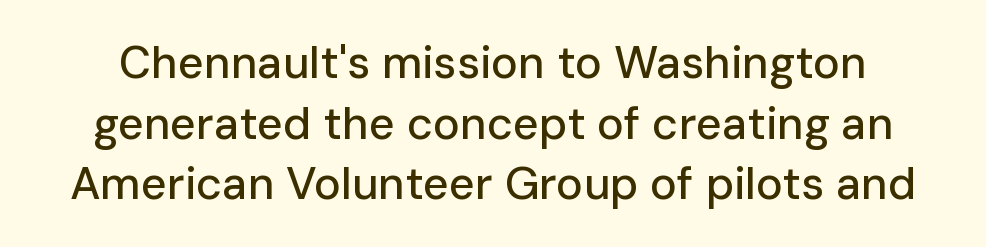
{"serif": "no", "italic": "no", "width": "normal", "stroke_contrast": "low", "x_height": "medium", "monospaced": "no", "underline": "no", "line_spacing": "normal", "line_spacing_ratio": 1.35, "letter_spacing": "normal", "letter_spacing_em": 0.0, "glyph_px": 45}
